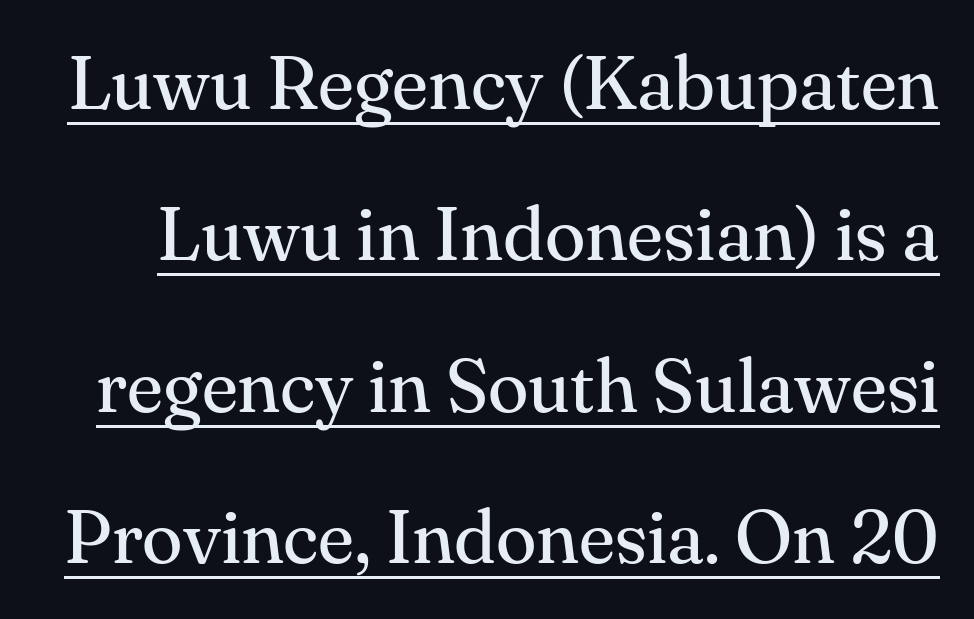
Q: Is the text bold? A: No.
Q: Is the text italic (slanted)? A: No, it is upright.
Q: Is the typeface a serif or a sans-serif typeface? A: Serif.
Q: Is the text underlined? A: Yes.
Q: Is the spacing between letters normal or unusually wide? A: Normal.
Q: Is the spacing between lines tight, normal or loose? A: Loose.
Q: Width (condensed, normal, or wide)? A: Normal.
Q: Stroke contrast? A: Medium.
Q: x-height? A: Small.
Q: Monospaced? A: No.
